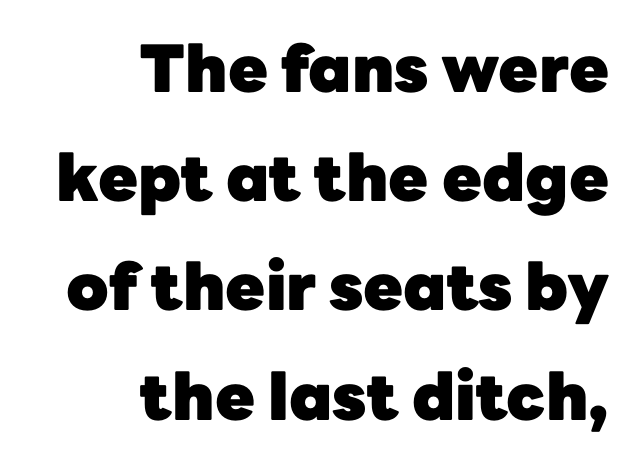
{"serif": "no", "italic": "no", "bold": "yes", "weight": "heavy", "width": "normal", "stroke_contrast": "low", "x_height": "medium", "monospaced": "no", "underline": "no", "align": "right", "line_spacing": "normal", "line_spacing_ratio": 1.68, "letter_spacing": "normal", "letter_spacing_em": 0.0, "glyph_px": 65}
